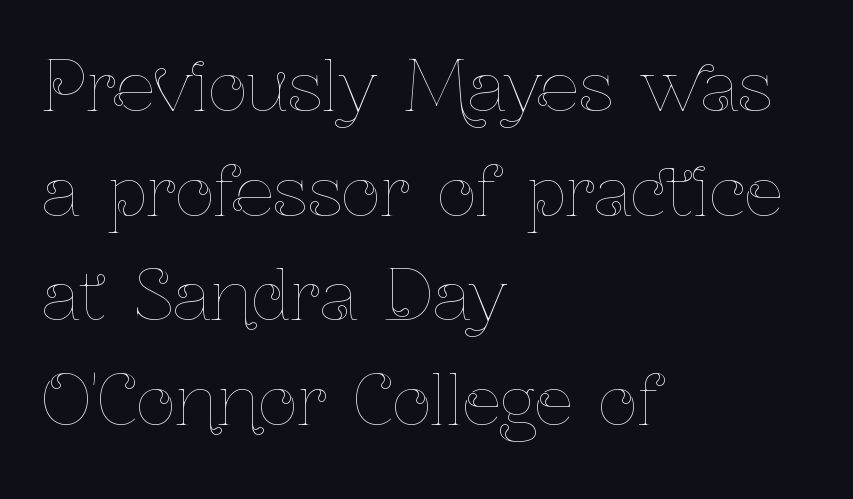
{"italic": "no", "bold": "no", "weight": "thin", "width": "condensed", "stroke_contrast": "low", "x_height": "medium", "monospaced": "no", "underline": "no", "align": "left", "line_spacing": "normal", "line_spacing_ratio": 1.54, "letter_spacing": "normal", "letter_spacing_em": 0.0, "glyph_px": 68}
